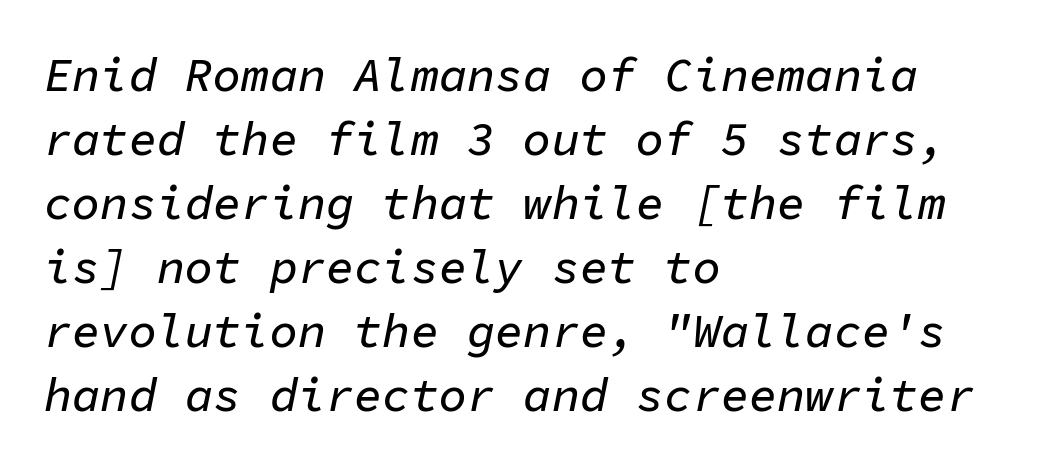
A clean baseline with only descenders dipping below it. The paragraph shown leans on its left margin. Baseline-to-baseline distance is the conventional proportion of letter height. Think of a typewriter: that constant character pitch is what you see here. You could call the tracking neutral — neither tight nor loose.
